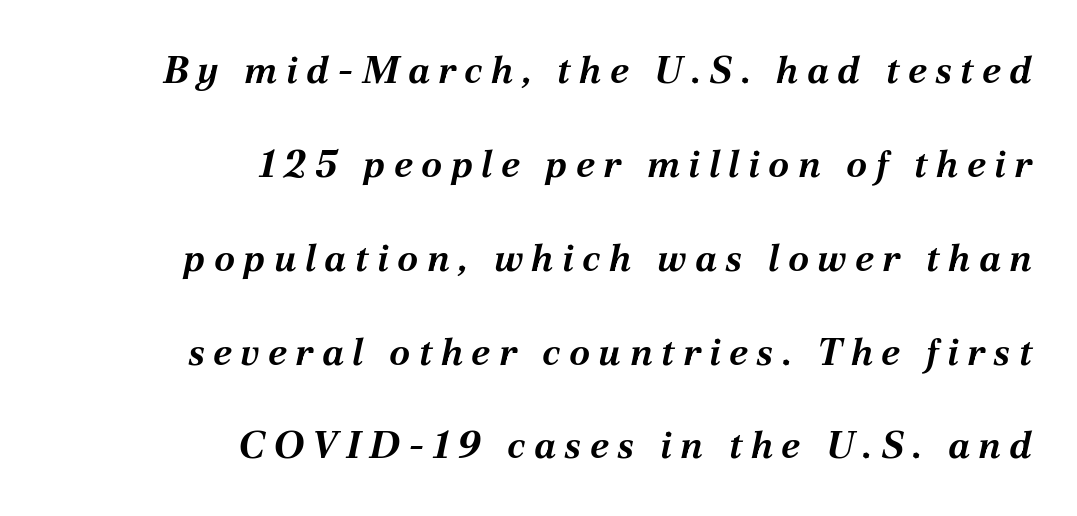
The image shows 38 px bold type, italic (leaning right); set right-aligned, loose line spacing (2.47x), unusually wide letter spacing (+0.22 em), not underlined; medium stroke contrast and a medium x-height.
